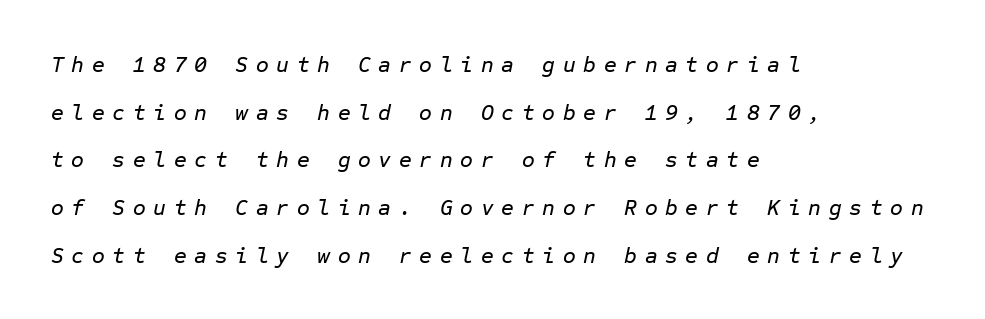
The image shows 22 px text type, italic (leaning right); set left-aligned, loose line spacing (2.17x), unusually wide letter spacing (+0.35 em), not underlined.
